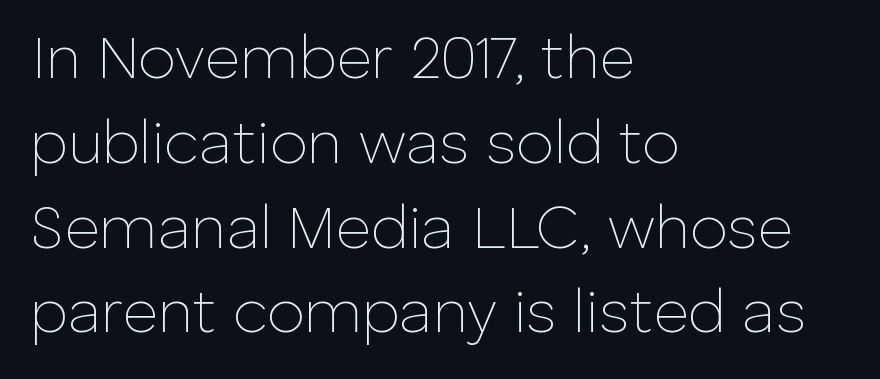
Q: Is the text bold? A: No.
Q: Is the text italic (slanted)? A: No, it is upright.
Q: Is the typeface a serif or a sans-serif typeface? A: Sans-serif.
Q: Is the text underlined? A: No.
Q: How is the paragraph aligned? A: Left-aligned.
Q: Is the spacing between letters normal or unusually wide? A: Normal.
Q: Is the spacing between lines tight, normal or loose? A: Normal.
Q: Width (condensed, normal, or wide)? A: Normal.
Q: Stroke contrast? A: Low.
Q: x-height? A: Medium.
Q: Monospaced? A: No.
